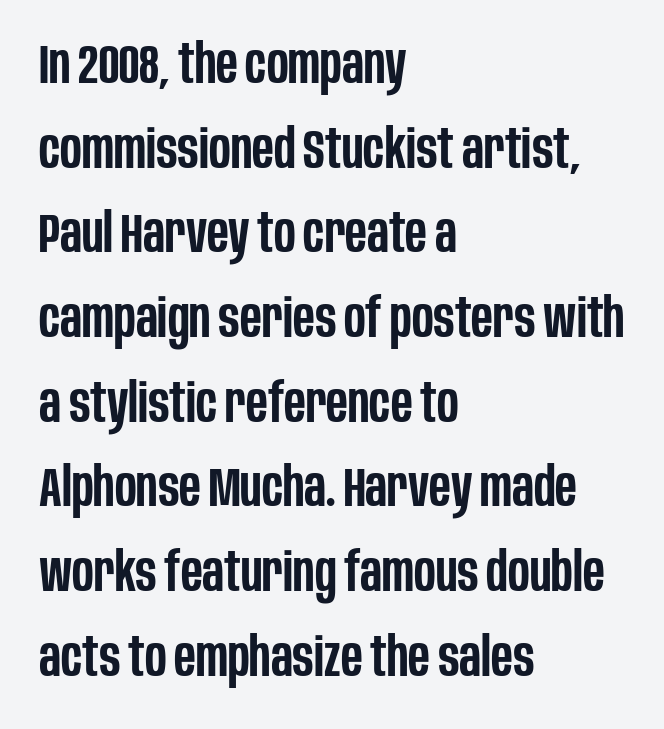
Q: Is the text bold? A: Semi-bold.
Q: Is the text italic (slanted)? A: No, it is upright.
Q: Is the typeface a serif or a sans-serif typeface? A: Sans-serif.
Q: Is the text underlined? A: No.
Q: How is the paragraph aligned? A: Left-aligned.
Q: Is the spacing between letters normal or unusually wide? A: Normal.
Q: Is the spacing between lines tight, normal or loose? A: Normal.
Q: Width (condensed, normal, or wide)? A: Condensed.
Q: Stroke contrast? A: Low.
Q: x-height? A: Large.
Q: Monospaced? A: No.
